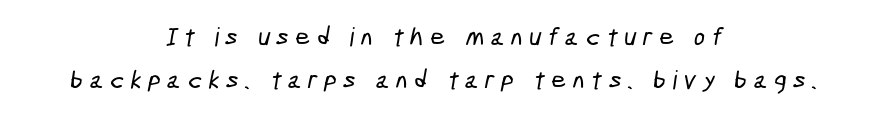
The image shows 26 px text type; set centered, normal line spacing (1.65x), unusually wide letter spacing (+0.25 em), not underlined.
